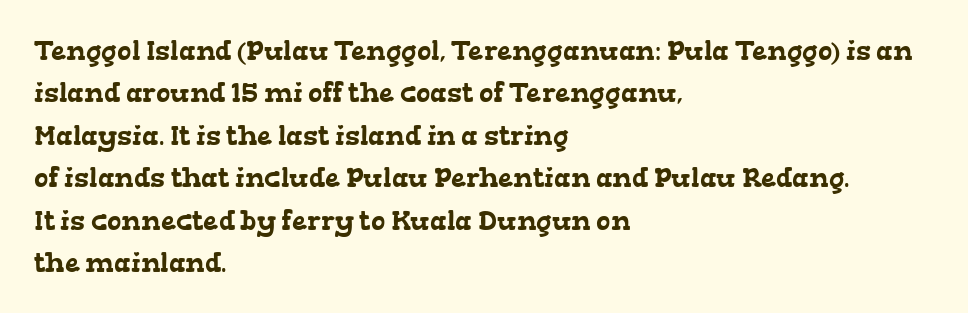
Q: Is the text underlined? A: No.
Q: How is the paragraph aligned? A: Left-aligned.
Q: Is the spacing between letters normal or unusually wide? A: Normal.
Q: Is the spacing between lines tight, normal or loose? A: Normal.
